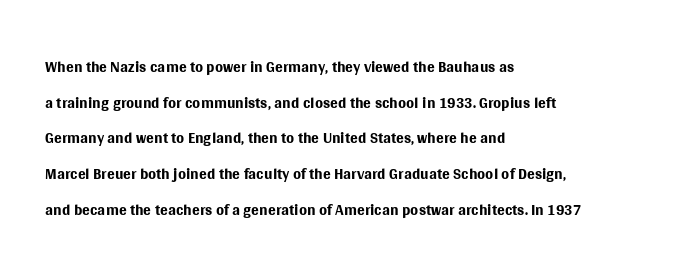
The image shows 23 px text type, upright; set left-aligned, normal line spacing (1.55x), normal letter spacing, not underlined.
